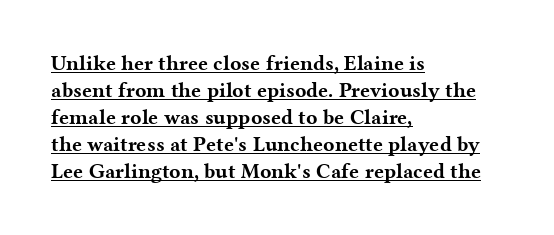
The image shows 21 px bold type, upright; set left-aligned, normal line spacing (1.28x), normal letter spacing, underlined.
